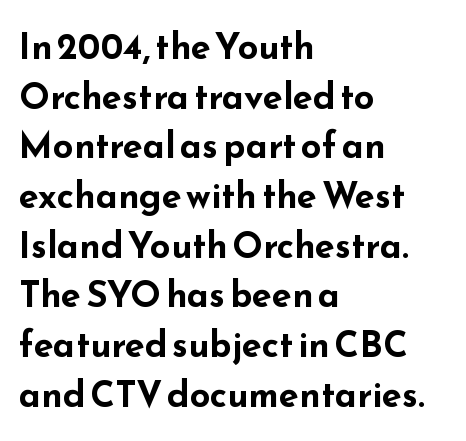
The image shows 36 px bold, wide sans-serif type, upright; set left-aligned, normal line spacing (1.38x), normal letter spacing, not underlined; low stroke contrast and a small x-height.
